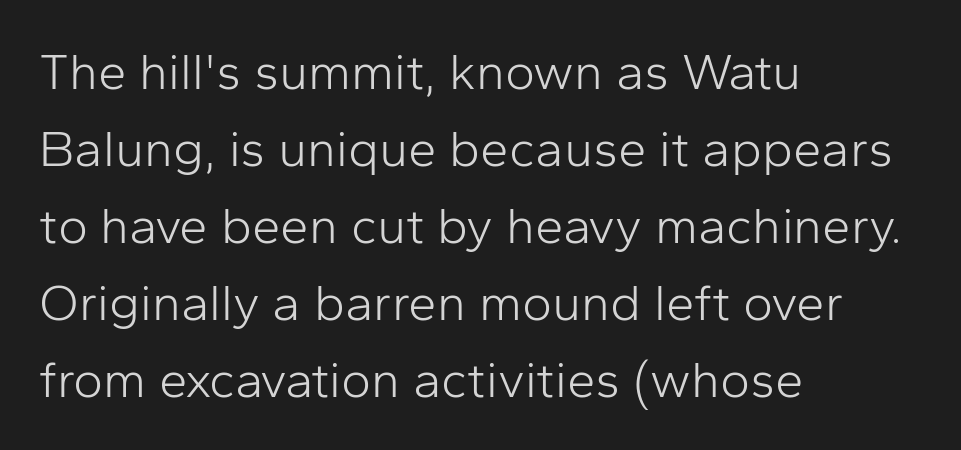
{"serif": "no", "italic": "no", "bold": "no", "weight": "light", "width": "normal", "stroke_contrast": "low", "x_height": "medium", "monospaced": "no", "underline": "no", "align": "left", "line_spacing": "normal", "line_spacing_ratio": 1.51, "letter_spacing": "normal", "letter_spacing_em": 0.0, "glyph_px": 51}
